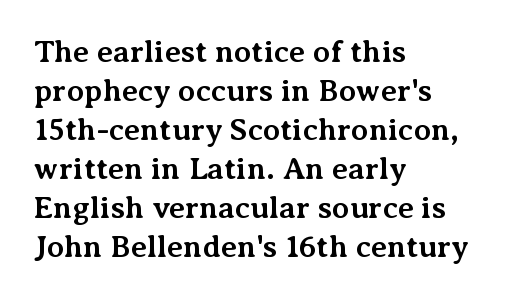
Q: Is the text bold? A: Yes.
Q: Is the text italic (slanted)? A: No, it is upright.
Q: Is the typeface a serif or a sans-serif typeface? A: Serif.
Q: Is the text underlined? A: No.
Q: How is the paragraph aligned? A: Left-aligned.
Q: Is the spacing between letters normal or unusually wide? A: Normal.
Q: Is the spacing between lines tight, normal or loose? A: Normal.
Q: Width (condensed, normal, or wide)? A: Normal.
Q: Stroke contrast? A: Medium.
Q: x-height? A: Medium.
Q: Monospaced? A: No.
